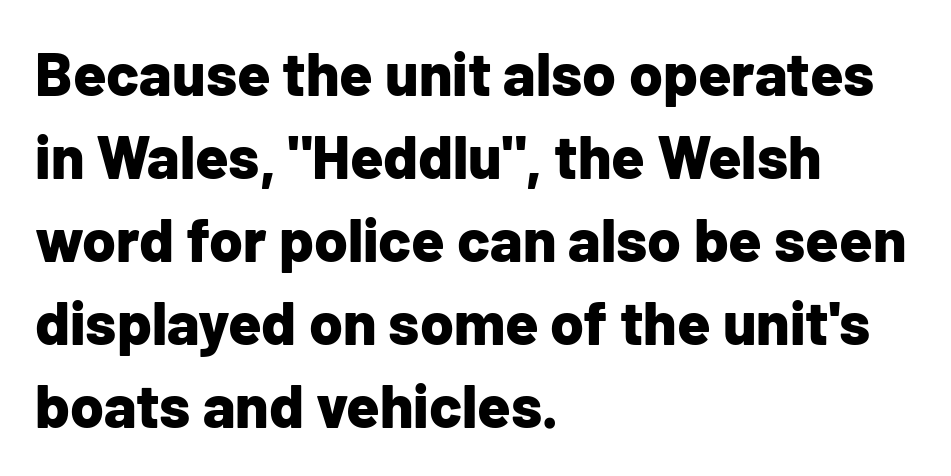
Q: Is the text bold? A: Yes.
Q: Is the text italic (slanted)? A: No, it is upright.
Q: Is the typeface a serif or a sans-serif typeface? A: Sans-serif.
Q: Is the text underlined? A: No.
Q: How is the paragraph aligned? A: Left-aligned.
Q: Is the spacing between letters normal or unusually wide? A: Normal.
Q: Is the spacing between lines tight, normal or loose? A: Normal.
Q: Width (condensed, normal, or wide)? A: Normal.
Q: Stroke contrast? A: Low.
Q: x-height? A: Medium.
Q: Monospaced? A: No.
